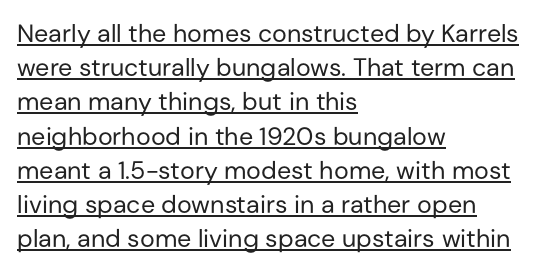
{"italic": "no", "bold": "no", "underline": "yes", "align": "left", "line_spacing": "normal", "line_spacing_ratio": 1.37, "letter_spacing": "normal", "letter_spacing_em": 0.0, "glyph_px": 25}
